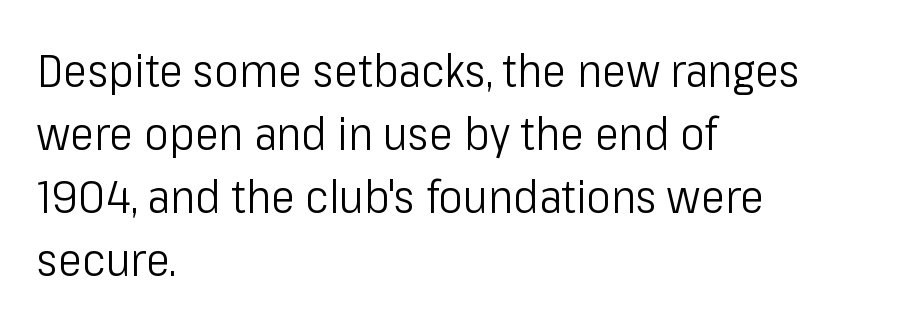
The cut favours lightness, reaching ordinary text weight at its darkest. Horizontally, the lines are justified to the leading edge only. Italic? Not at all — the glyphs are vertical. Underlining? Definitely not there.
